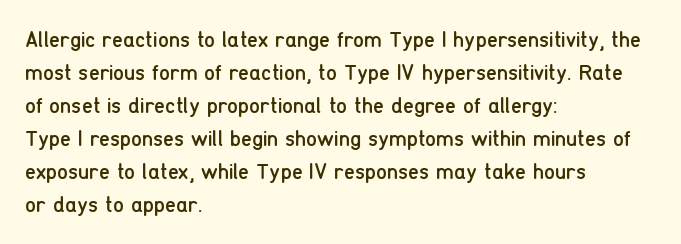
In terms of leading, this rendering sits right in the middle. Quick note: not italic, upright. Stems here are at most as thick as an everyday book face. Letter spacing: default.
